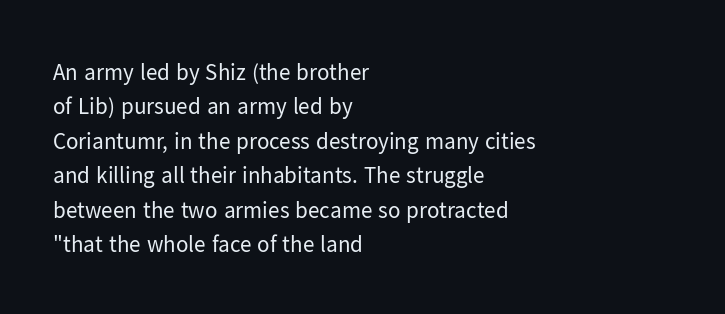
The image shows 23 px text type, upright; set left-aligned, normal line spacing (1.5x), normal letter spacing, not underlined.
